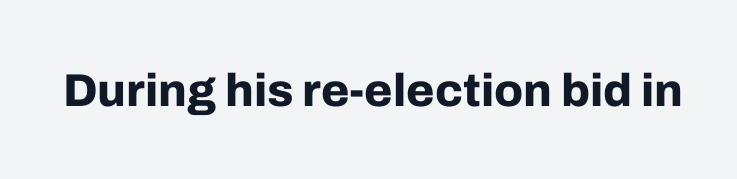
The image shows 46 px bold sans-serif type, upright; set normal letter spacing, not underlined; low stroke contrast and a medium x-height.
